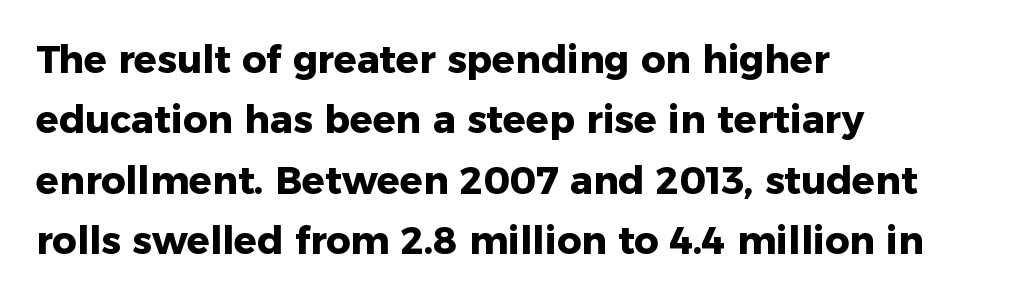
The image shows 38 px heavy sans-serif type, upright; set left-aligned, normal line spacing (1.59x), normal letter spacing, not underlined; low stroke contrast and a medium x-height.
